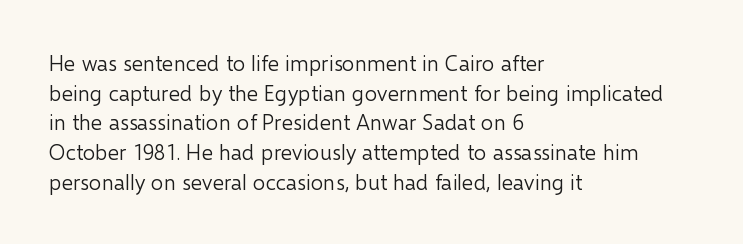
Unmarked baselines from the first word to the last. The designer left line spacing at the default. The rendering anchors every line to the left-hand side. The gaps between neighbouring characters are ordinary and unremarkable. The type sits square on the baseline with zero lean.
